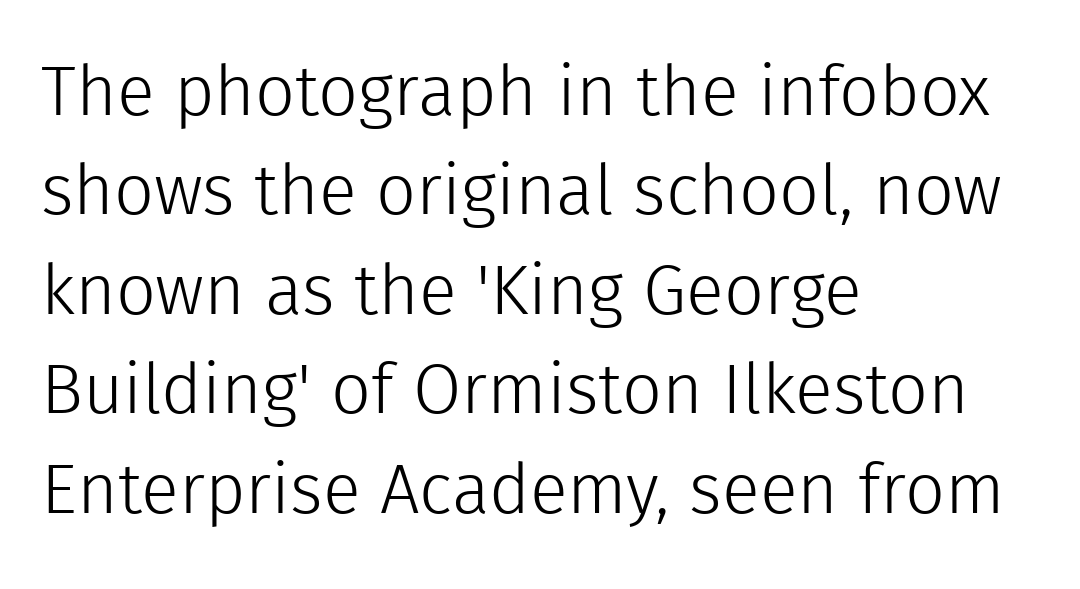
{"serif": "no", "italic": "no", "bold": "no", "weight": "light", "width": "normal", "x_height": "medium", "monospaced": "no", "underline": "no", "align": "left", "line_spacing": "normal", "line_spacing_ratio": 1.42, "letter_spacing": "normal", "letter_spacing_em": 0.0, "glyph_px": 70}
